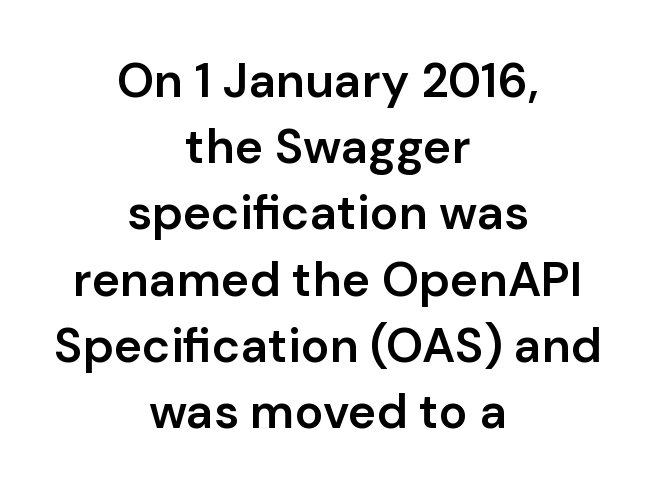
Q: Is the text bold? A: Semi-bold.
Q: Is the text italic (slanted)? A: No, it is upright.
Q: Is the typeface a serif or a sans-serif typeface? A: Sans-serif.
Q: Is the text underlined? A: No.
Q: How is the paragraph aligned? A: Centered.
Q: Is the spacing between letters normal or unusually wide? A: Normal.
Q: Is the spacing between lines tight, normal or loose? A: Normal.
Q: Width (condensed, normal, or wide)? A: Normal.
Q: Stroke contrast? A: Low.
Q: x-height? A: Medium.
Q: Monospaced? A: No.
